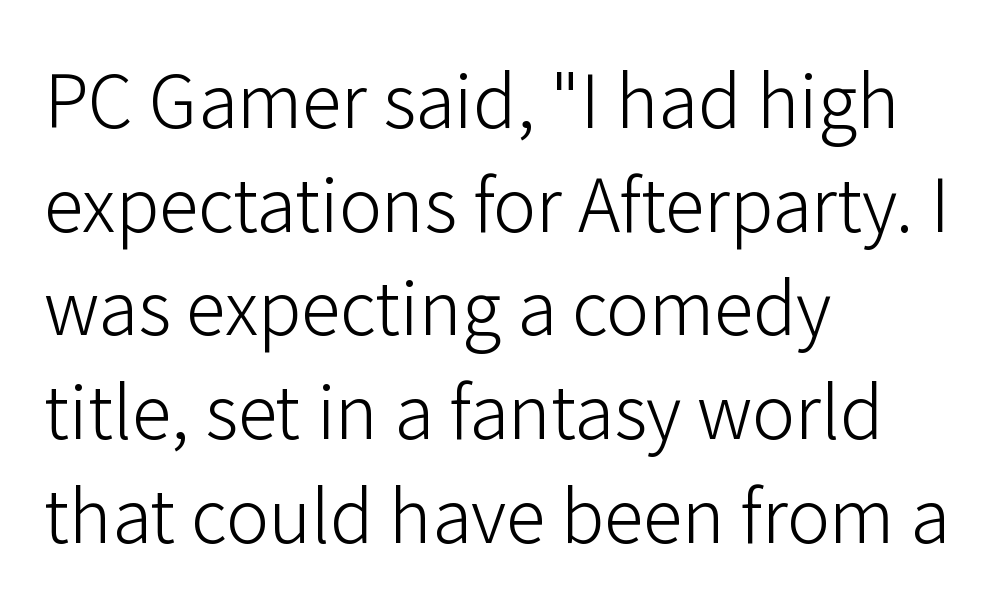
The image shows 72 px light sans-serif type, upright; set left-aligned, normal line spacing (1.44x), normal letter spacing, not underlined; low stroke contrast and a medium x-height.
